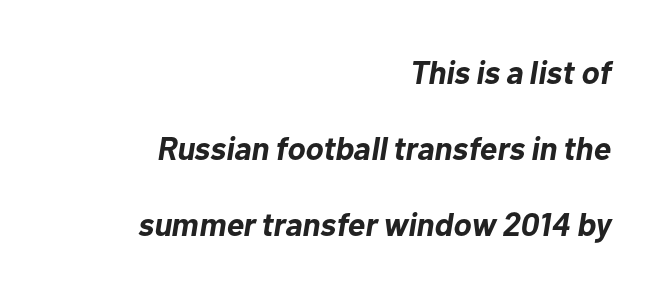
The image shows 33 px bold type, italic (leaning right); set right-aligned, loose line spacing (2.31x), normal letter spacing, not underlined; low stroke contrast and a medium x-height.
